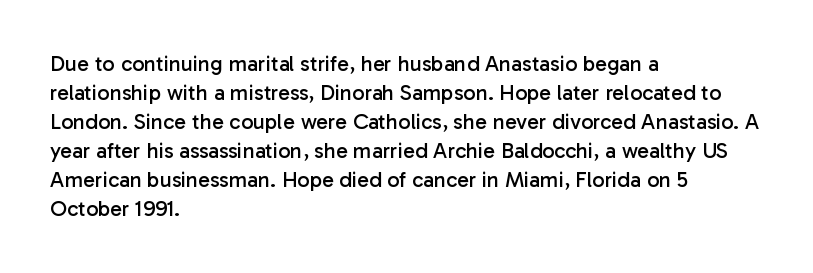
Q: Is the text bold? A: No.
Q: Is the text italic (slanted)? A: No, it is upright.
Q: Is the text underlined? A: No.
Q: How is the paragraph aligned? A: Left-aligned.
Q: Is the spacing between letters normal or unusually wide? A: Normal.
Q: Is the spacing between lines tight, normal or loose? A: Normal.
